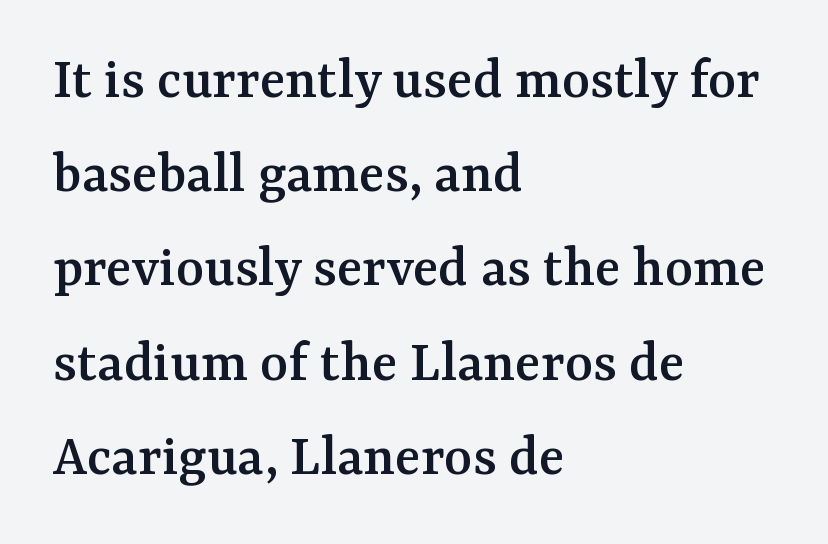
The image shows 60 px serif type, upright; set left-aligned, normal line spacing (1.57x), normal letter spacing, not underlined; medium stroke contrast and a medium x-height.
